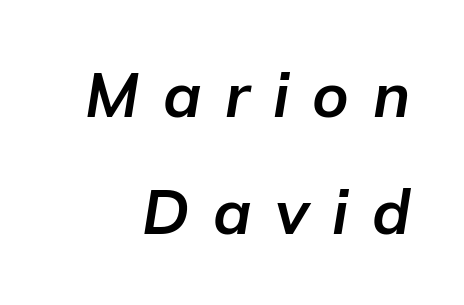
The rendering uses natural spacing where letterforms have individual widths. This is oblique type, the kind used for emphasis or titles. Plenty of ink on the page — the face is bold. Observe the wide spacing: letters keep a clear distance from each other. No word sits above an underline.
